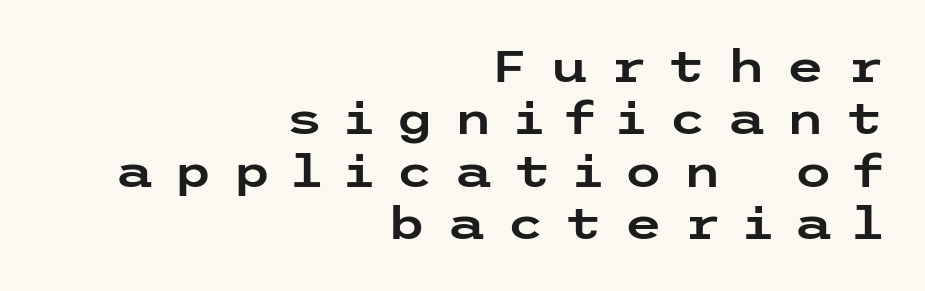
The image shows 44 px wide sans-serif type, upright; set right-aligned, line spacing 1.19x, unusually wide letter spacing (+0.47 em), not underlined; low stroke contrast and a medium x-height.
